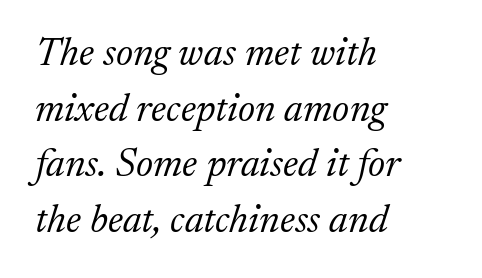
The image shows 40 px light serif type, italic (leaning right); set left-aligned, normal line spacing (1.39x), normal letter spacing, not underlined; low stroke contrast and a medium x-height.
